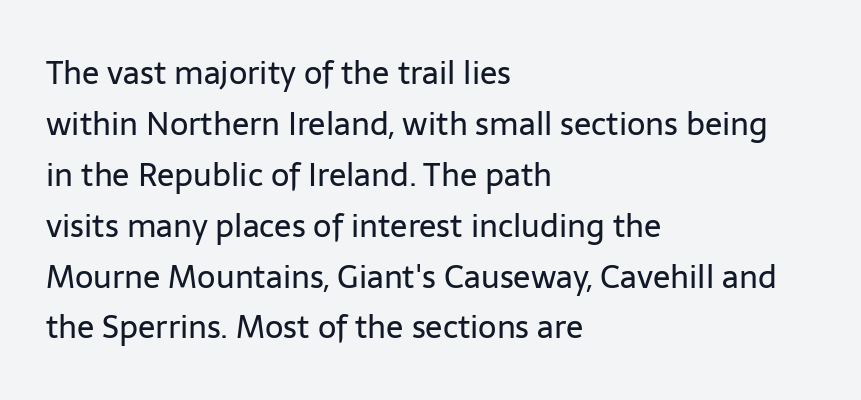
A bare baseline throughout the passage. The glyphs in this specimen are sans serif. The font sits on the lighter half of the weight spectrum, regular included. Rendered with straight, roman letterforms. Character widths vary here, with narrow letters taking less room than wide ones.
